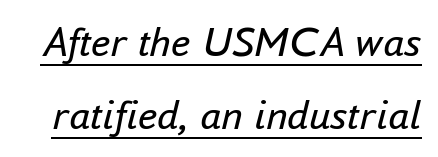
{"italic": "yes", "lean": "right", "slant_degrees": 16, "bold": "no", "weight": "regular", "width": "normal", "stroke_contrast": "low", "x_height": "small", "monospaced": "no", "underline": "yes", "line_spacing": "normal", "line_spacing_ratio": 1.7, "letter_spacing": "normal", "letter_spacing_em": 0.0, "glyph_px": 43}
